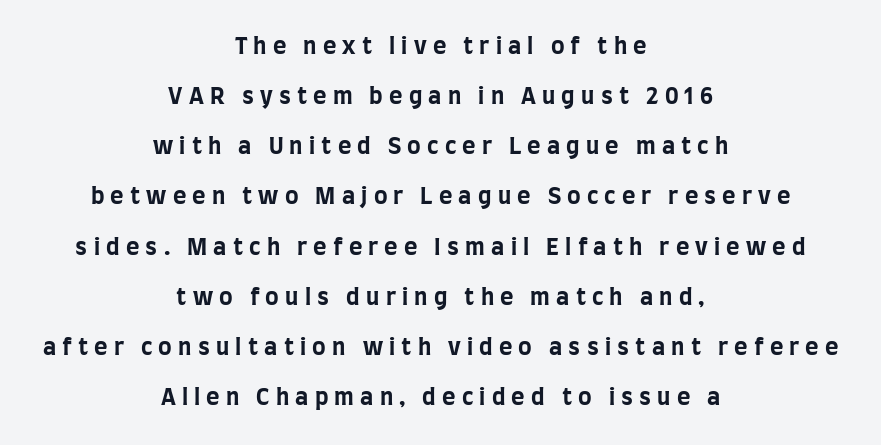
Q: Is the text bold? A: Yes.
Q: Is the text italic (slanted)? A: No, it is upright.
Q: Is the text underlined? A: No.
Q: How is the paragraph aligned? A: Centered.
Q: Is the spacing between letters normal or unusually wide? A: Unusually wide.
Q: Is the spacing between lines tight, normal or loose? A: Loose.
